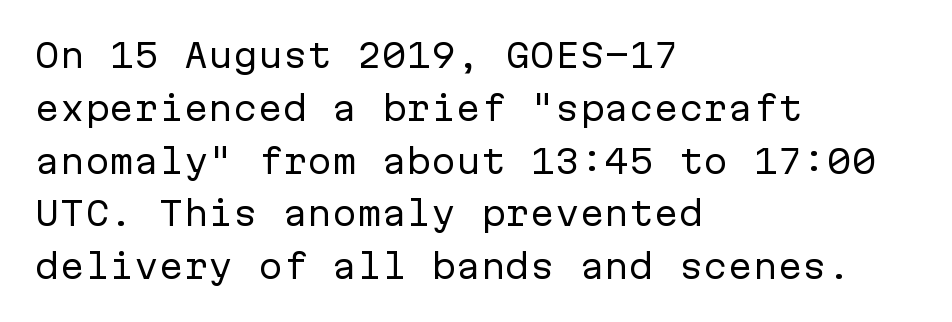
No heavy texture on the line: the type isn't bold. Standard letterfit; no display-style spreading of the glyphs. No italicization has been applied; the sample stays upright. The setting favours the left margin, as ordinary paragraphs usually do. Beneath every word, the page is bare.
